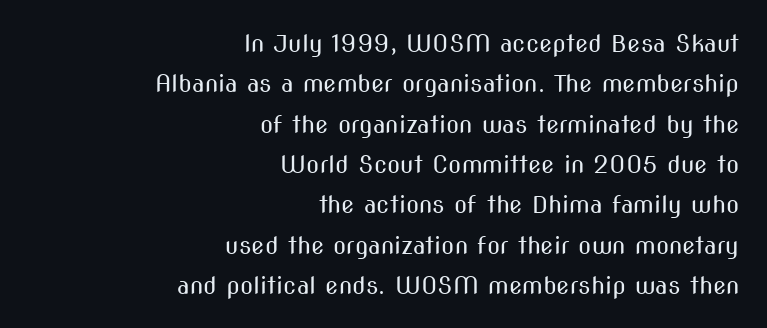
Bare-footed words on every line. Rendered with straight, roman letterforms. Rows of type keep a routine distance in the vertical direction. Horizontally, the lines are justified to the trailing edge only. Words appear dense and cohesive because spacing is normal. Is the type heavy? It reads as light-to-regular instead.
